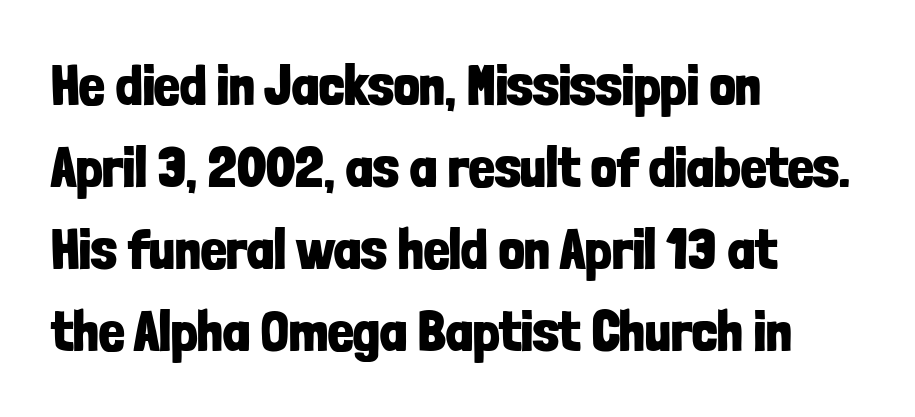
Q: Is the text bold? A: Yes.
Q: Is the text italic (slanted)? A: No, it is upright.
Q: Is the typeface a serif or a sans-serif typeface? A: Sans-serif.
Q: Is the text underlined? A: No.
Q: How is the paragraph aligned? A: Left-aligned.
Q: Is the spacing between letters normal or unusually wide? A: Normal.
Q: Is the spacing between lines tight, normal or loose? A: Normal.
Q: Width (condensed, normal, or wide)? A: Condensed.
Q: Stroke contrast? A: Low.
Q: x-height? A: Medium.
Q: Monospaced? A: No.
